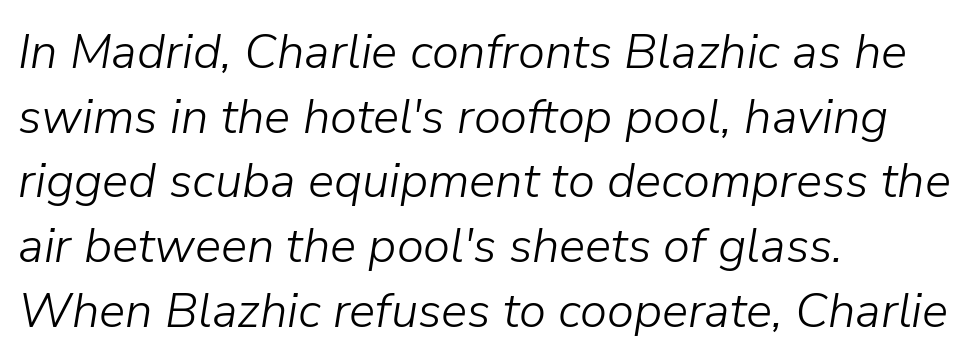
Q: Is the text bold? A: No.
Q: Is the text italic (slanted)? A: Yes, it leans right by about 9 degrees.
Q: Is the text underlined? A: No.
Q: How is the paragraph aligned? A: Left-aligned.
Q: Is the spacing between letters normal or unusually wide? A: Normal.
Q: Is the spacing between lines tight, normal or loose? A: Normal.
Q: Width (condensed, normal, or wide)? A: Normal.
Q: Stroke contrast? A: Low.
Q: x-height? A: Medium.
Q: Monospaced? A: No.
